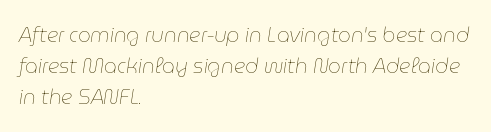
{"italic": "yes", "lean": "right", "slant_degrees": 9, "bold": "no", "underline": "no", "align": "left", "line_spacing": "normal", "line_spacing_ratio": 1.54, "letter_spacing": "normal", "letter_spacing_em": 0.0, "glyph_px": 20}
